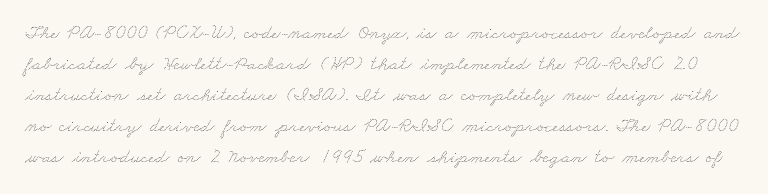
{"bold": "no", "underline": "no", "line_spacing": "normal", "line_spacing_ratio": 1.55, "letter_spacing": "normal", "letter_spacing_em": 0.0, "glyph_px": 20}
